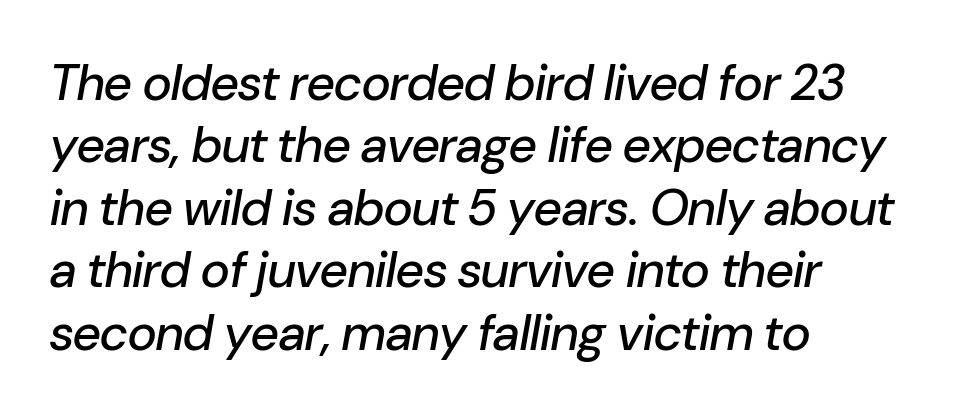
The image shows 50 px text type, italic (leaning right); set left-aligned, normal line spacing (1.25x), normal letter spacing, not underlined; low stroke contrast and a medium x-height.
